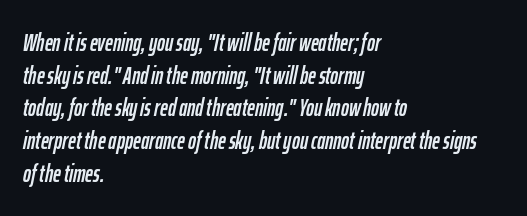
Where is the straight margin? On the left. These lines keep a tight, regular rhythm from letter to letter. This block has exactly the height ordinary leading produces. Letters rest on an invisible, unmarked baseline.
